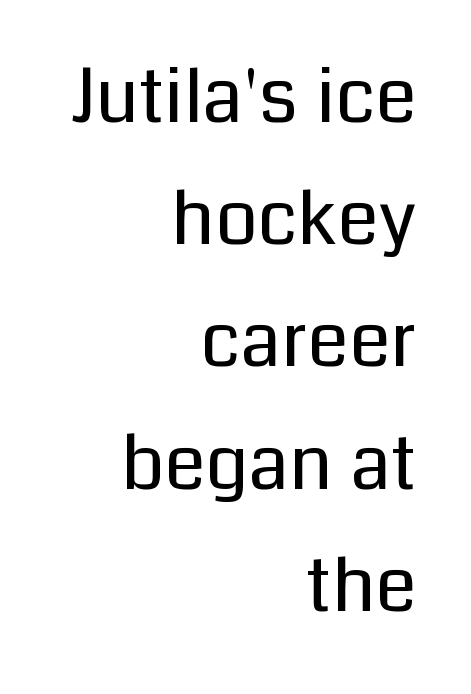
{"serif": "no", "italic": "no", "bold": "no", "weight": "regular", "width": "normal", "stroke_contrast": "low", "x_height": "medium", "monospaced": "no", "underline": "no", "align": "right", "line_spacing": "normal", "line_spacing_ratio": 1.63, "letter_spacing": "normal", "letter_spacing_em": 0.0, "glyph_px": 75}
